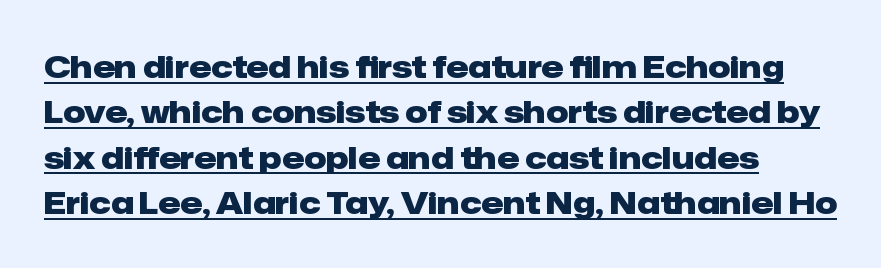
{"serif": "no", "italic": "no", "bold": "yes", "weight": "heavy", "width": "normal", "stroke_contrast": "low", "x_height": "medium", "monospaced": "no", "underline": "yes", "line_spacing": "normal", "line_spacing_ratio": 1.46, "letter_spacing": "normal", "letter_spacing_em": 0.0, "glyph_px": 31}
